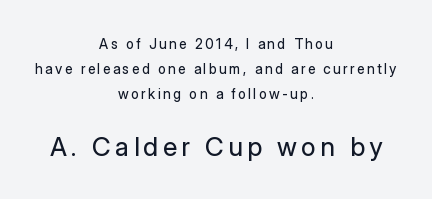
Q: Is the text bold? A: No.
Q: Is the text italic (slanted)? A: No, it is upright.
Q: Is the text underlined? A: No.
Q: How is the paragraph aligned? A: Centered.
Q: Which block of text is set in a larger size, the first (top) or the second (bottom)? A: The second (bottom) one.
